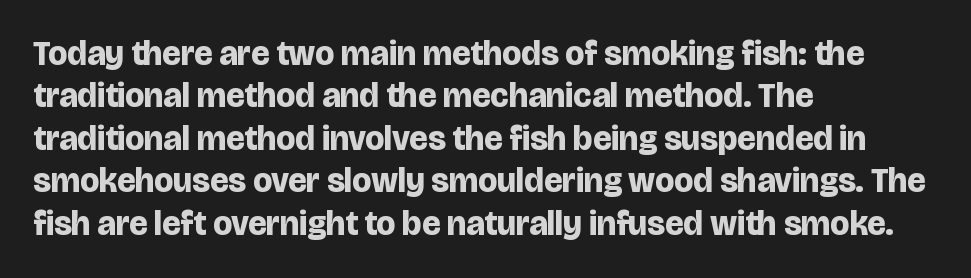
The image shows 34 px bold sans-serif type, upright; set left-aligned, normal line spacing (1.25x), normal letter spacing, not underlined; low stroke contrast and a large x-height.
